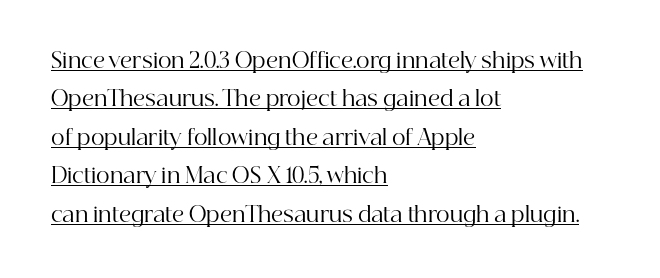
Italic: no, the glyphs are upright roman. Stem width sits at or under what a default text font uses. Is the block centered? No — it sits flush against the left margin. The rendered words wear a rule along their underside.
